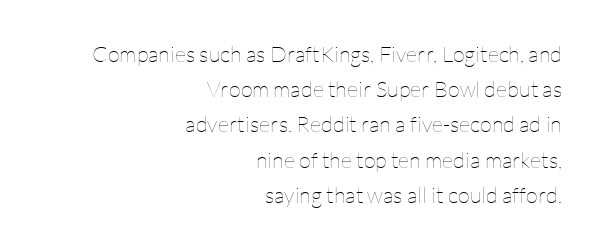
Q: Is the text bold? A: No.
Q: Is the text italic (slanted)? A: No, it is upright.
Q: Is the text underlined? A: No.
Q: How is the paragraph aligned? A: Right-aligned.
Q: Is the spacing between letters normal or unusually wide? A: Normal.
Q: Is the spacing between lines tight, normal or loose? A: Normal.
